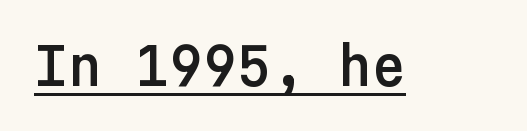
The glyphs are accompanied by a horizontal stroke just below them. Words appear dense and cohesive because spacing is normal. It's the straight-up-and-down kind of type. The face used here is a sans, in the tradition of grotesques and geometrics.
